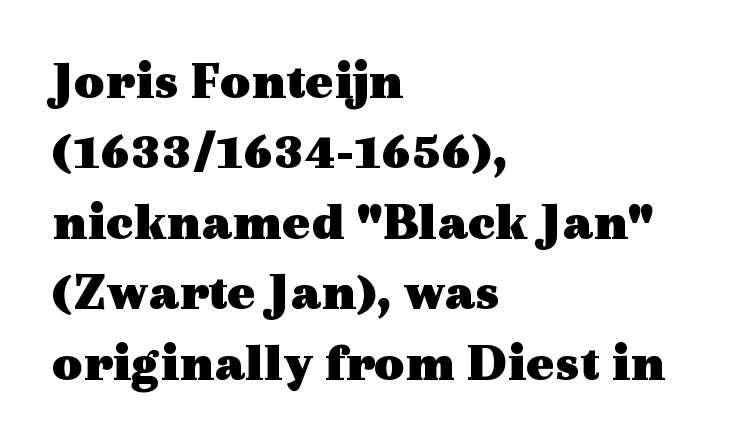
Only glyphs here, with clear space below each row. The rendering uses natural spacing where letterforms have individual widths. The letters sit at their default tracking, neither squeezed nor spread. The type sits square on the baseline with zero lean. Is there much room between lines? A standard amount, neither cramped nor airy.
